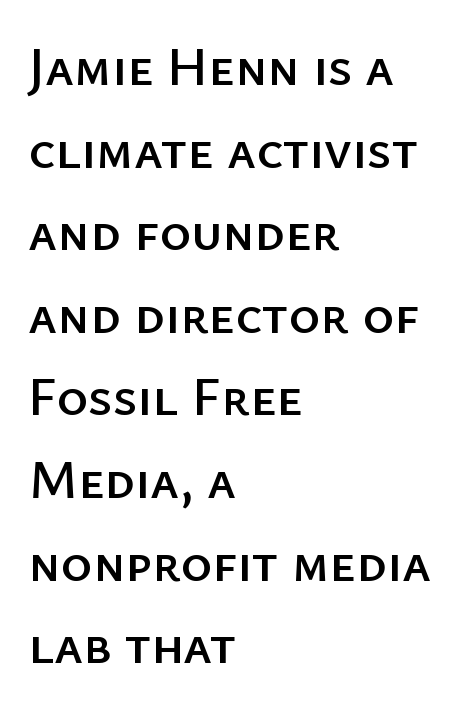
The image shows 54 px sans-serif type, upright; set left-aligned, normal line spacing (1.53x), normal letter spacing, not underlined; low stroke contrast and a medium x-height.
